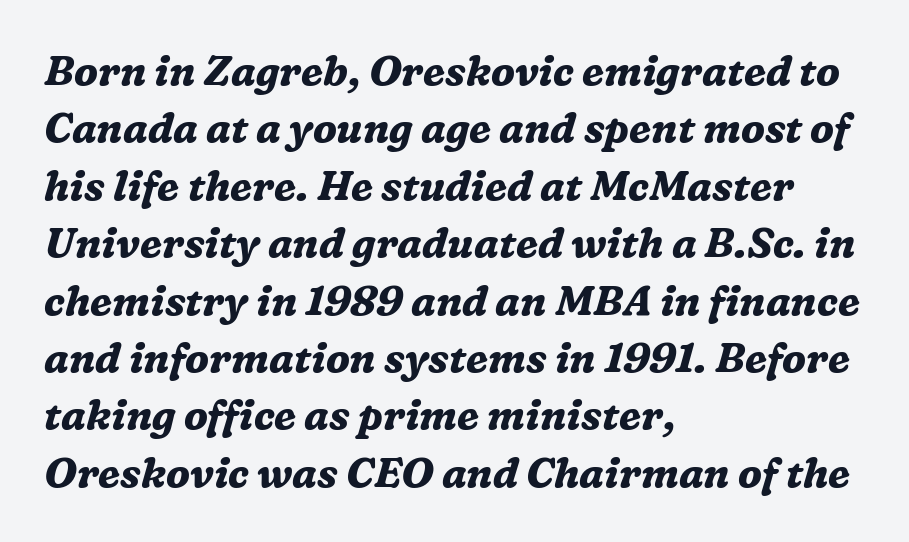
{"serif": "yes", "italic": "yes", "lean": "right", "slant_degrees": 16, "bold": "yes", "weight": "bold", "width": "normal", "stroke_contrast": "medium", "x_height": "medium", "monospaced": "no", "underline": "no", "align": "left", "line_spacing": "normal", "line_spacing_ratio": 1.4, "letter_spacing": "normal", "letter_spacing_em": 0.0, "glyph_px": 41}
